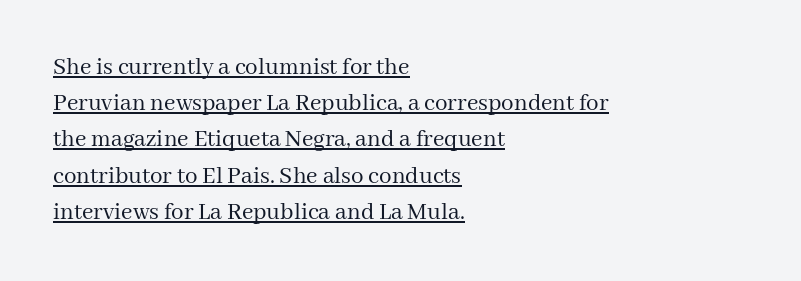
Q: Is the text bold? A: No.
Q: Is the text italic (slanted)? A: No, it is upright.
Q: Is the text underlined? A: Yes.
Q: How is the paragraph aligned? A: Left-aligned.
Q: Is the spacing between letters normal or unusually wide? A: Normal.
Q: Is the spacing between lines tight, normal or loose? A: Normal.
